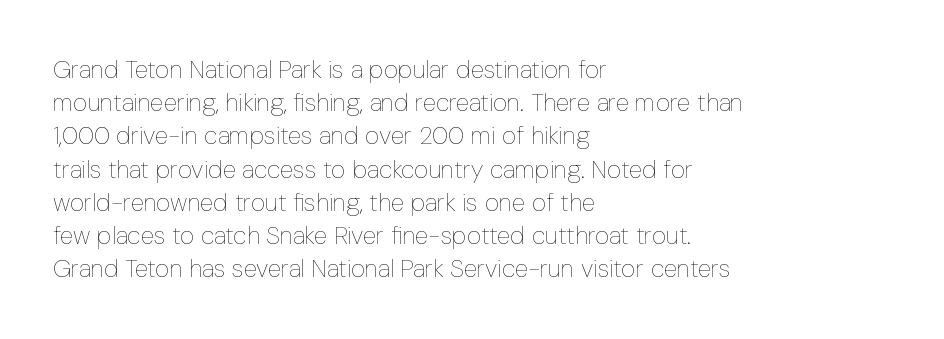
Q: Is the text bold? A: No.
Q: Is the text italic (slanted)? A: No, it is upright.
Q: Is the text underlined? A: No.
Q: How is the paragraph aligned? A: Left-aligned.
Q: Is the spacing between letters normal or unusually wide? A: Normal.
Q: Is the spacing between lines tight, normal or loose? A: Normal.
